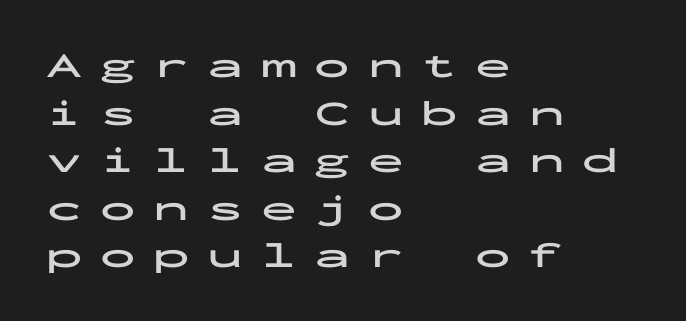
The image shows 36 px bold, wide sans-serif type, upright, monospaced; set left-aligned, normal line spacing (1.32x), unusually wide letter spacing (+0.49 em), not underlined; low stroke contrast and a medium x-height.
